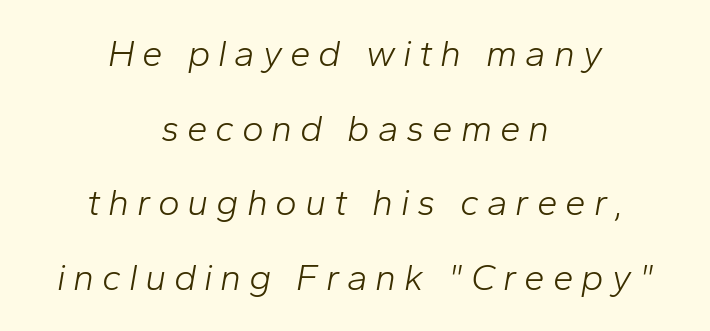
Beneath every word, the page is bare. Casual observation: everything's sitting right in the middle. Spacing verdict: proportional, widths tailored to each character. In terms of letterspacing, this is a distinctly airy, spread setting.
